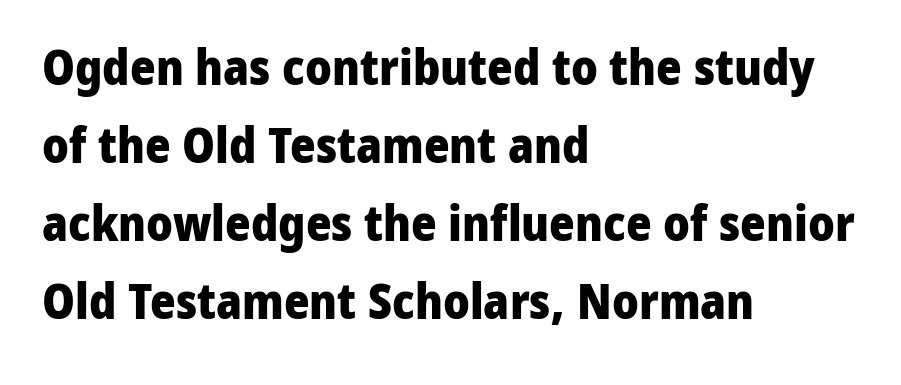
In terms of letterspacing, this is plain default setting. These lines were composed using upright roman letters. The designer went with a sans here, leaving each stem footless. Left-aligned paragraph, ragged on the right. Character widths vary here, with narrow letters taking less room than wide ones.
